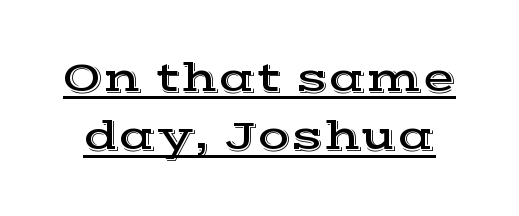
These lines sit exactly where default settings would place them. Serifs: yes, visible at the terminals of the letterforms. The face used here is rendered with its standard letterfit. The passage shown is typed in a proportional face where columns would drift.
